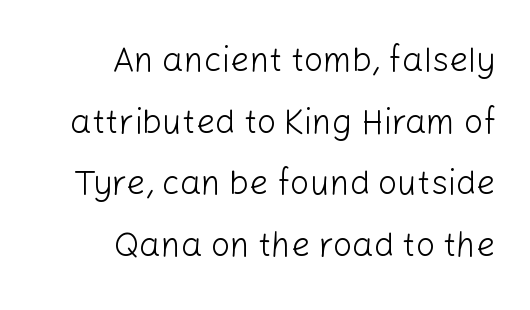
Q: Is the text bold? A: No.
Q: Is the text italic (slanted)? A: No, it is upright.
Q: Is the typeface a serif or a sans-serif typeface? A: Sans-serif.
Q: Is the text underlined? A: No.
Q: How is the paragraph aligned? A: Right-aligned.
Q: Is the spacing between letters normal or unusually wide? A: Normal.
Q: Width (condensed, normal, or wide)? A: Normal.
Q: Stroke contrast? A: Low.
Q: x-height? A: Medium.
Q: Monospaced? A: No.
